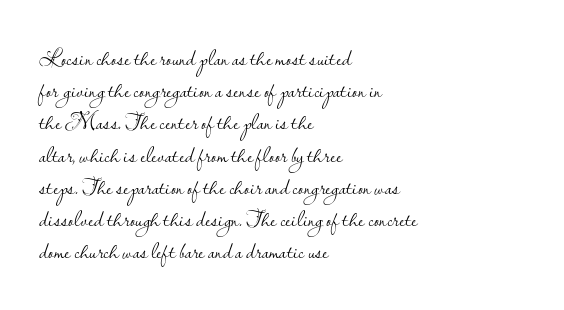
{"bold": "no", "underline": "no", "align": "left", "line_spacing": "normal", "line_spacing_ratio": 1.4, "letter_spacing": "normal", "letter_spacing_em": 0.0, "glyph_px": 23}
